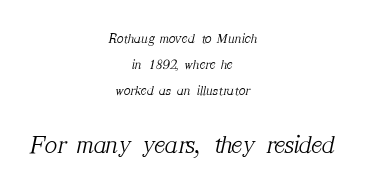
Q: Is the text bold? A: No.
Q: Is the text italic (slanted)? A: Yes, it leans right by about 12 degrees.
Q: Is the text underlined? A: No.
Q: How is the paragraph aligned? A: Centered.
Q: Is the spacing between letters normal or unusually wide? A: Normal.
Q: Which block of text is set in a larger size, the first (top) or the second (bottom)? A: The second (bottom) one.
